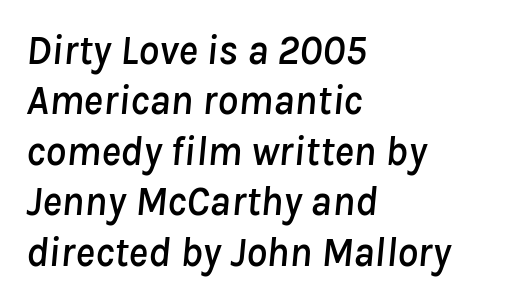
The image shows 41 px text type, italic (leaning right); set left-aligned, line spacing 1.23x, normal letter spacing, not underlined; low stroke contrast and a medium x-height.
